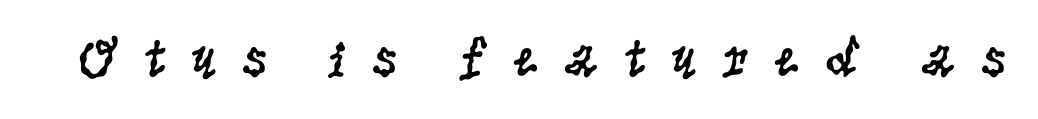
Descenders hang freely into open space. Letterform terminals end in serifs throughout the passage. The letters advance in unequal steps, a hallmark of proportional type.
